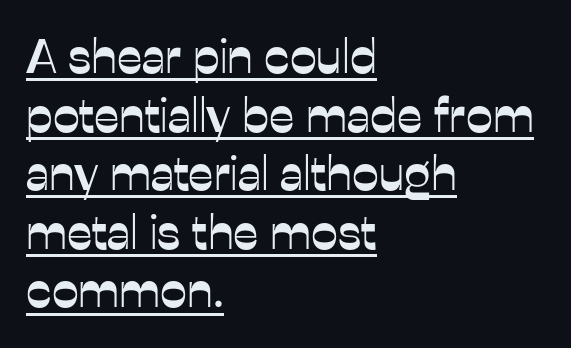
Descenders here cross a horizontal rule under the line. The letters carry no serifs — their stems end cleanly without finishing strokes. Looks like regular typesetting: each glyph gets only the width it needs. This sample is left-justified, so line endings fall wherever the words run out. The letters sit at their default tracking, neither squeezed nor spread.
